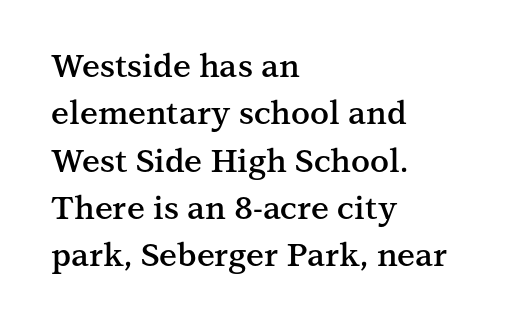
{"serif": "yes", "italic": "no", "bold": "semi", "weight": "semibold", "width": "normal", "stroke_contrast": "medium", "x_height": "medium", "monospaced": "no", "underline": "no", "align": "left", "line_spacing": "normal", "line_spacing_ratio": 1.48, "letter_spacing": "normal", "letter_spacing_em": 0.0, "glyph_px": 32}
